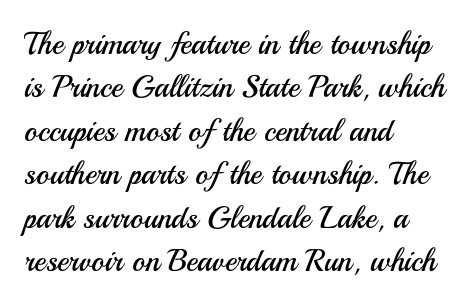
The rows are spaced the way most documents space them. Is the stroke heavy? The answer is a plain regular-or-lighter. Proportional: the letters do not fall into vertical columns.
